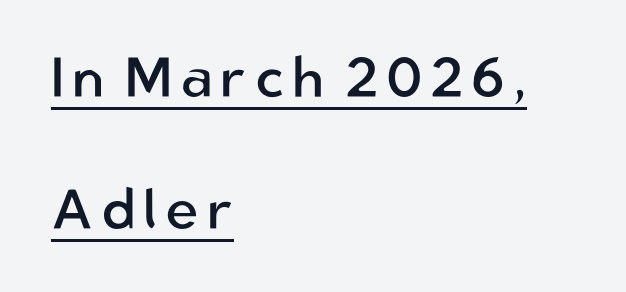
{"serif": "no", "italic": "no", "bold": "no", "weight": "regular", "width": "normal", "stroke_contrast": "low", "x_height": "medium", "monospaced": "no", "underline": "yes", "align": "left", "line_spacing": "loose", "line_spacing_ratio": 2.31, "glyph_px": 57}
